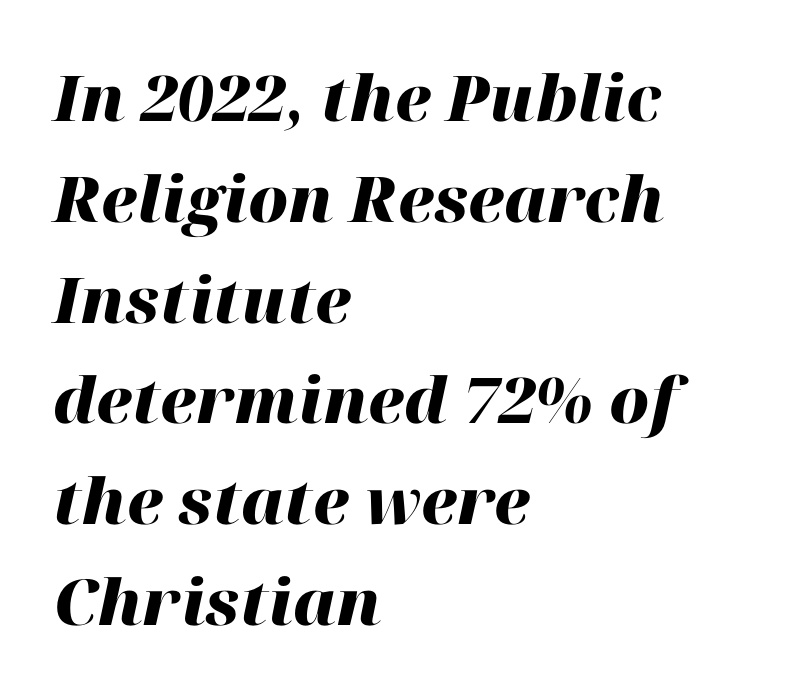
{"italic": "yes", "lean": "right", "slant_degrees": 12, "bold": "yes", "weight": "heavy", "width": "normal", "stroke_contrast": "high", "x_height": "medium", "monospaced": "no", "underline": "no", "align": "left", "line_spacing": "normal", "line_spacing_ratio": 1.6, "letter_spacing": "normal", "letter_spacing_em": 0.0, "glyph_px": 63}
